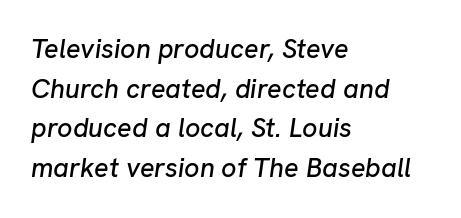
The image shows 27 px text type, italic (leaning right); set left-aligned, normal line spacing (1.47x), normal letter spacing, not underlined.
